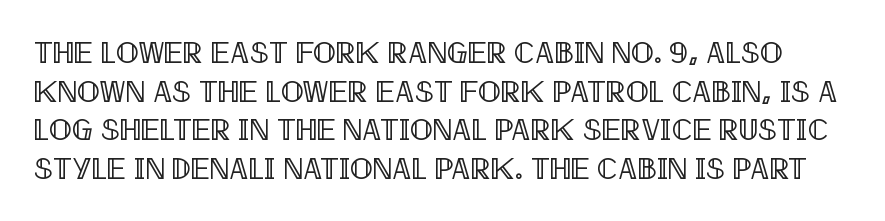
{"italic": "no", "width": "condensed", "x_height": "large", "monospaced": "no", "underline": "no", "line_spacing": "normal", "line_spacing_ratio": 1.29, "letter_spacing": "normal", "letter_spacing_em": 0.0, "glyph_px": 30}
